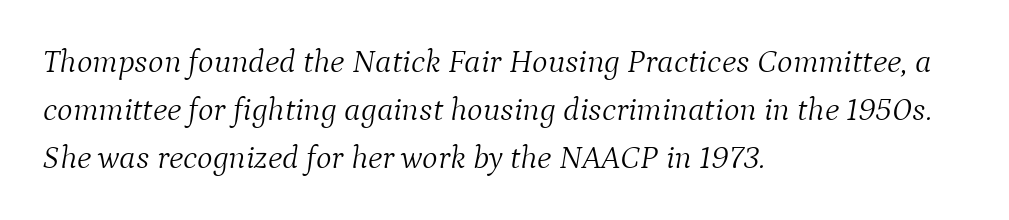
Note: serifs present on the glyphs. This rendering leaves character spacing at its baseline value. Is this a heavy cut? Hardly; it is regular or lighter. All the whitespace from short lines collects on the right. This is oblique type, the kind used for emphasis or titles.
